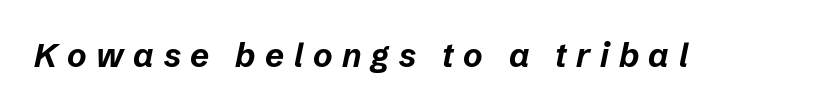
How heavy is the stroke? Heavy — this is a bold. Looks like regular typesetting: each glyph gets only the width it needs. The letters are spread apart with noticeably loose tracking. Descenders are the only things crossing below the line.
